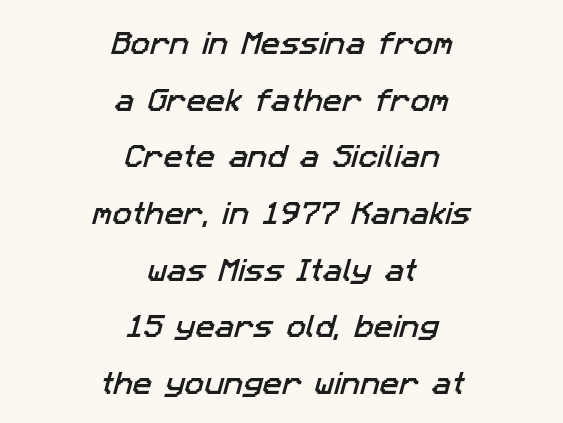
This block would shrink considerably if given ordinary leading; it's expanded now. The horizontal fit of the characters is conventional and even. Typeset on center — no edge is straight. Decoration check: the copy has no underline.
